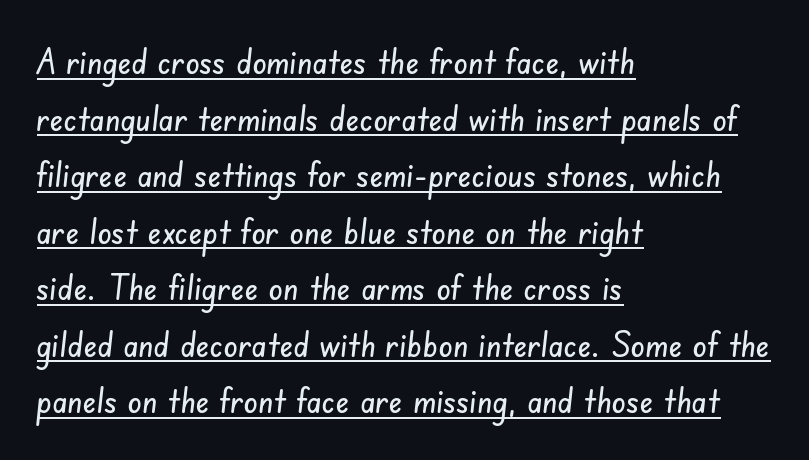
Q: Is the typeface a serif or a sans-serif typeface? A: Sans-serif.
Q: Is the text underlined? A: Yes.
Q: How is the paragraph aligned? A: Left-aligned.
Q: Is the spacing between letters normal or unusually wide? A: Normal.
Q: Is the spacing between lines tight, normal or loose? A: Normal.
Q: Width (condensed, normal, or wide)? A: Condensed.
Q: Stroke contrast? A: Low.
Q: x-height? A: Small.
Q: Monospaced? A: No.
